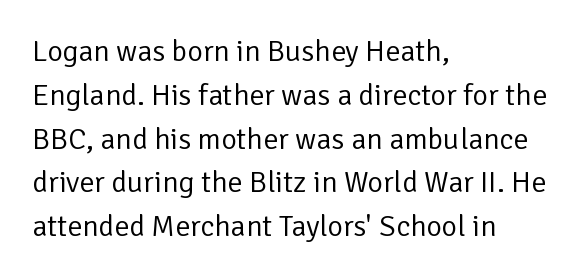
Q: Is the text bold? A: No.
Q: Is the text italic (slanted)? A: No, it is upright.
Q: Is the typeface a serif or a sans-serif typeface? A: Sans-serif.
Q: Is the text underlined? A: No.
Q: How is the paragraph aligned? A: Left-aligned.
Q: Is the spacing between letters normal or unusually wide? A: Normal.
Q: Is the spacing between lines tight, normal or loose? A: Normal.
Q: Width (condensed, normal, or wide)? A: Normal.
Q: Stroke contrast? A: Low.
Q: x-height? A: Medium.
Q: Monospaced? A: No.
